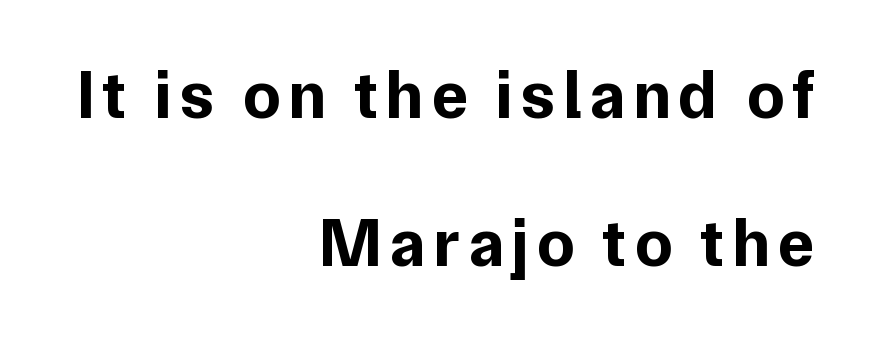
{"serif": "no", "italic": "no", "bold": "yes", "weight": "bold", "width": "normal", "stroke_contrast": "low", "x_height": "medium", "monospaced": "no", "underline": "no", "align": "right", "line_spacing": "loose", "line_spacing_ratio": 2.18, "glyph_px": 68}
